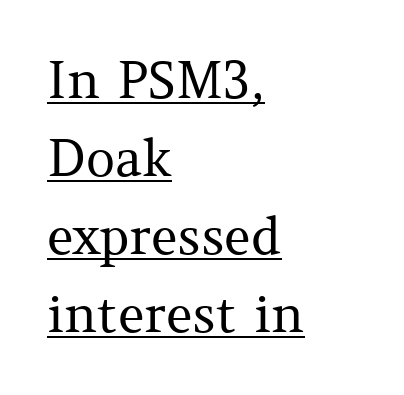
{"serif": "yes", "italic": "no", "bold": "no", "weight": "regular", "width": "normal", "stroke_contrast": "medium", "x_height": "medium", "monospaced": "no", "underline": "yes", "align": "left", "line_spacing": "normal", "line_spacing_ratio": 1.53, "letter_spacing": "normal", "letter_spacing_em": 0.0, "glyph_px": 51}
